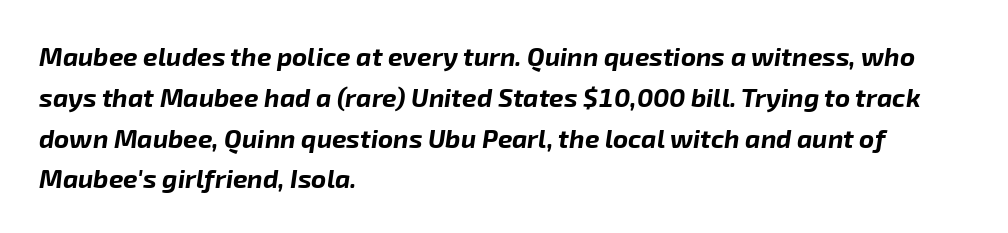
The image shows 26 px bold type, italic (leaning right); set left-aligned, normal line spacing (1.57x), normal letter spacing, not underlined.
